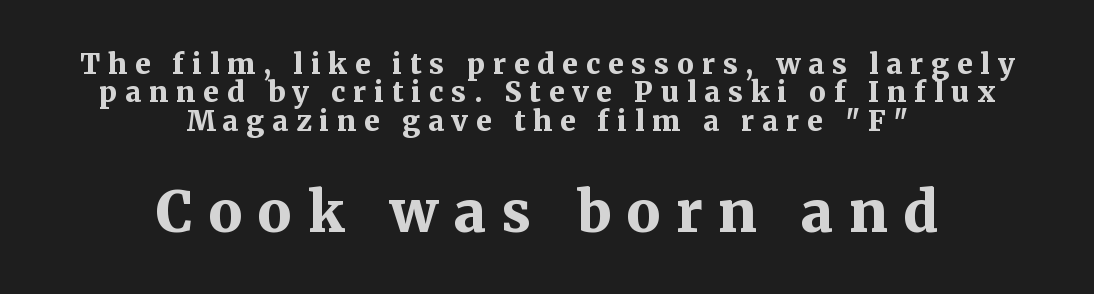
{"serif": "yes", "italic": "no", "bold": "yes", "weight": "bold", "width": "normal", "stroke_contrast": "medium", "x_height": "medium", "monospaced": "no", "underline": "no", "align": "center", "line_spacing": "tight", "line_spacing_ratio": 1.01, "letter_spacing": "wide", "letter_spacing_em": 0.28, "larger_block": "second", "size_ratio": 2.0, "glyph_px": 56}
